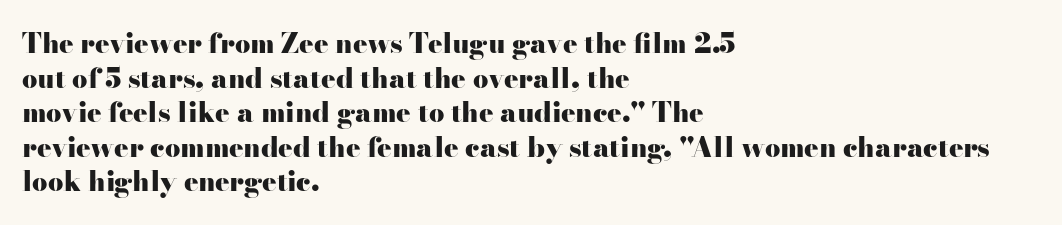
Q: Is the text bold? A: Yes.
Q: Is the text italic (slanted)? A: No, it is upright.
Q: Is the text underlined? A: No.
Q: How is the paragraph aligned? A: Left-aligned.
Q: Is the spacing between letters normal or unusually wide? A: Normal.
Q: Is the spacing between lines tight, normal or loose? A: Normal.
